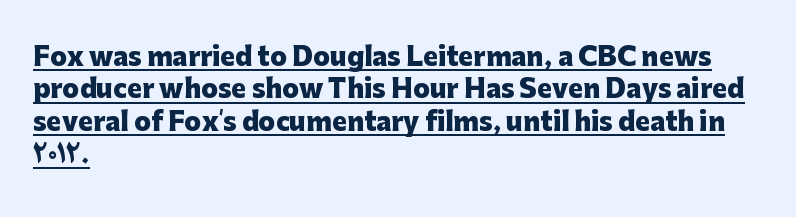
{"italic": "no", "bold": "yes", "underline": "yes", "align": "left", "line_spacing": "normal", "line_spacing_ratio": 1.3, "letter_spacing": "normal", "letter_spacing_em": 0.0, "glyph_px": 25}
